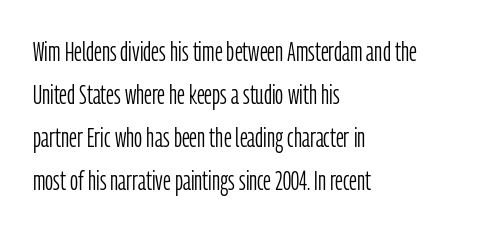
The rows are spaced the way most documents space them. The words here are not underlined. Each letter's strokes conclude bluntly, with no projecting serifs. Quick note: not italic, upright. The lines are quadded left.
